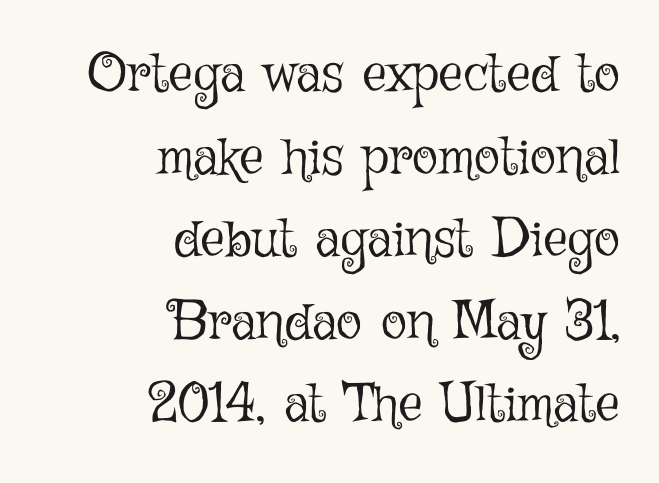
The image shows 54 px light type, upright; set right-aligned, normal line spacing (1.53x), normal letter spacing, not underlined; low stroke contrast and a medium x-height.
